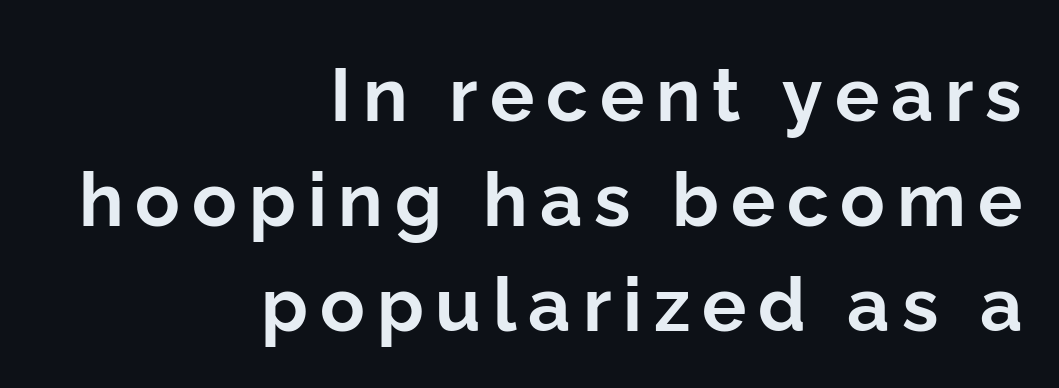
Q: Is the text bold? A: Yes.
Q: Is the text italic (slanted)? A: No, it is upright.
Q: Is the typeface a serif or a sans-serif typeface? A: Sans-serif.
Q: Is the text underlined? A: No.
Q: How is the paragraph aligned? A: Right-aligned.
Q: Is the spacing between lines tight, normal or loose? A: Normal.
Q: Width (condensed, normal, or wide)? A: Normal.
Q: Stroke contrast? A: Low.
Q: x-height? A: Medium.
Q: Monospaced? A: No.
